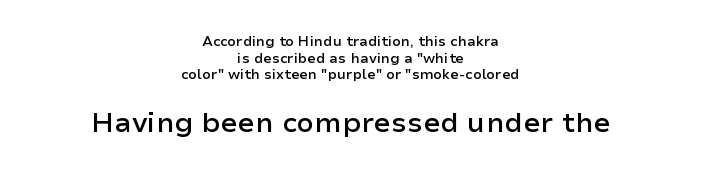
Q: Is the text bold? A: Semi-bold.
Q: Is the text italic (slanted)? A: No, it is upright.
Q: Is the typeface a serif or a sans-serif typeface? A: Sans-serif.
Q: Is the text underlined? A: No.
Q: How is the paragraph aligned? A: Centered.
Q: Is the spacing between letters normal or unusually wide? A: Normal.
Q: Which block of text is set in a larger size, the first (top) or the second (bottom)? A: The second (bottom) one.
Q: Width (condensed, normal, or wide)? A: Normal.
Q: Stroke contrast? A: Low.
Q: x-height? A: Medium.
Q: Monospaced? A: No.
